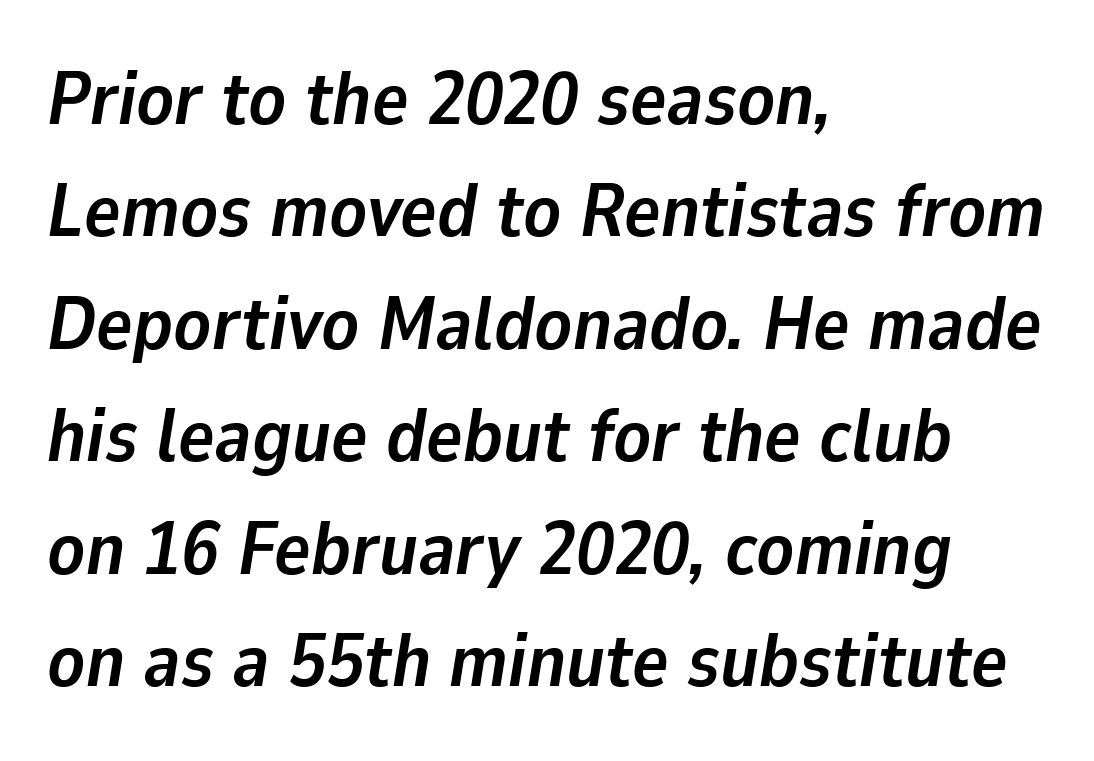
Q: Is the text bold? A: Yes.
Q: Is the text italic (slanted)? A: Yes, it leans right by about 9 degrees.
Q: Is the text underlined? A: No.
Q: How is the paragraph aligned? A: Left-aligned.
Q: Is the spacing between letters normal or unusually wide? A: Normal.
Q: Is the spacing between lines tight, normal or loose? A: Normal.
Q: Width (condensed, normal, or wide)? A: Normal.
Q: Stroke contrast? A: Low.
Q: x-height? A: Medium.
Q: Monospaced? A: No.
